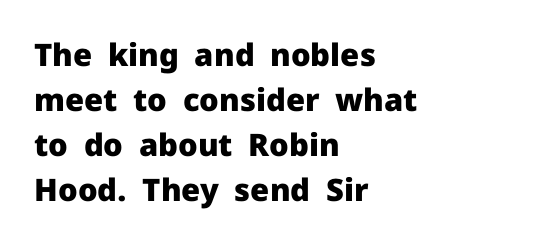
The image shows 31 px heavy sans-serif type, upright; set left-aligned, normal line spacing (1.45x), normal letter spacing, not underlined; low stroke contrast and a medium x-height.
